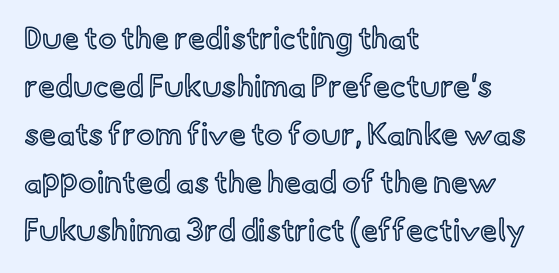
{"italic": "no", "width": "normal", "x_height": "small", "monospaced": "no", "underline": "no", "align": "left", "line_spacing": "normal", "line_spacing_ratio": 1.55, "letter_spacing": "normal", "letter_spacing_em": 0.0, "glyph_px": 31}
